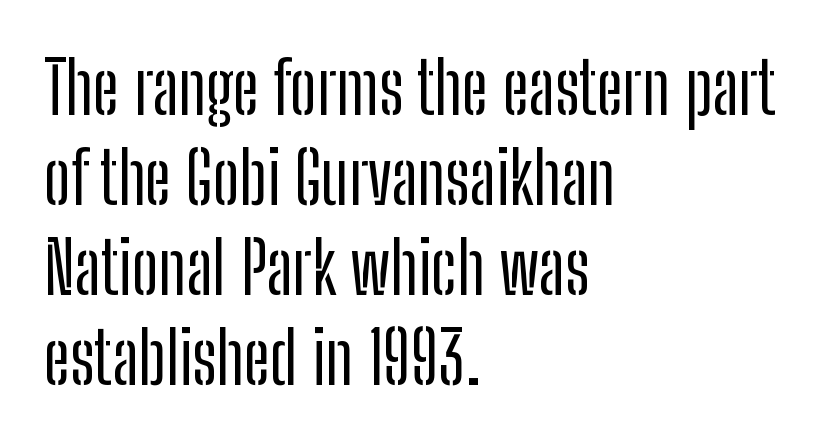
{"serif": "no", "italic": "no", "width": "condensed", "stroke_contrast": "low", "x_height": "medium", "monospaced": "no", "underline": "no", "align": "left", "line_spacing": "normal", "line_spacing_ratio": 1.25, "letter_spacing": "normal", "letter_spacing_em": 0.0, "glyph_px": 72}
